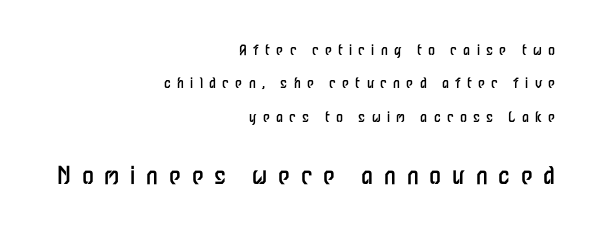
{"italic": "no", "bold": "no", "underline": "no", "align": "right", "line_spacing": "loose", "line_spacing_ratio": 2.38, "letter_spacing": "wide", "letter_spacing_em": 0.45, "larger_block": "second", "size_ratio": 1.71, "glyph_px": 24}
